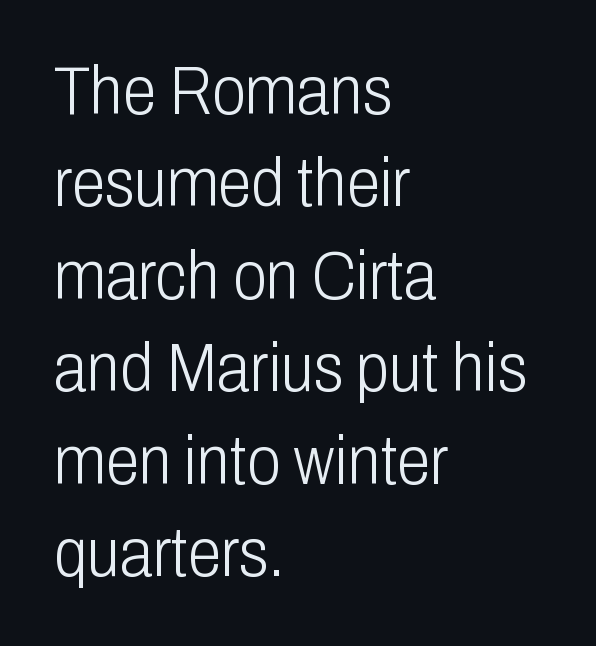
The image shows 68 px light, condensed sans-serif type, upright; set left-aligned, normal line spacing (1.36x), normal letter spacing, not underlined; low stroke contrast and a medium x-height.
